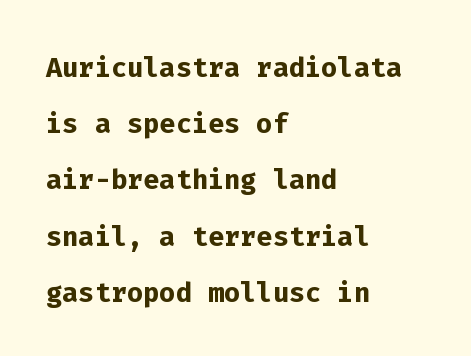
Q: Is the text bold? A: Yes.
Q: Is the text italic (slanted)? A: No, it is upright.
Q: Is the typeface a serif or a sans-serif typeface? A: Sans-serif.
Q: Is the text underlined? A: No.
Q: How is the paragraph aligned? A: Left-aligned.
Q: Is the spacing between letters normal or unusually wide? A: Normal.
Q: Is the spacing between lines tight, normal or loose? A: Normal.
Q: Width (condensed, normal, or wide)? A: Normal.
Q: Stroke contrast? A: Low.
Q: x-height? A: Medium.
Q: Monospaced? A: Yes.
